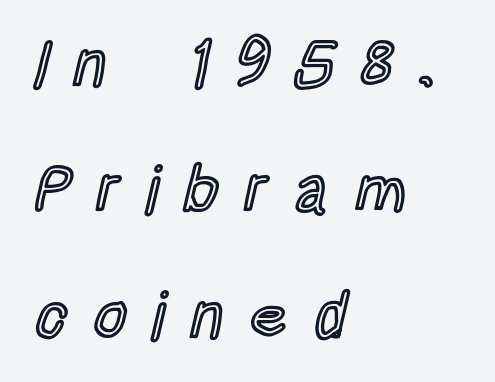
{"width": "condensed", "x_height": "large", "monospaced": "no", "underline": "no", "align": "left", "line_spacing": "loose", "line_spacing_ratio": 1.94, "letter_spacing": "wide", "letter_spacing_em": 0.4, "glyph_px": 65}
